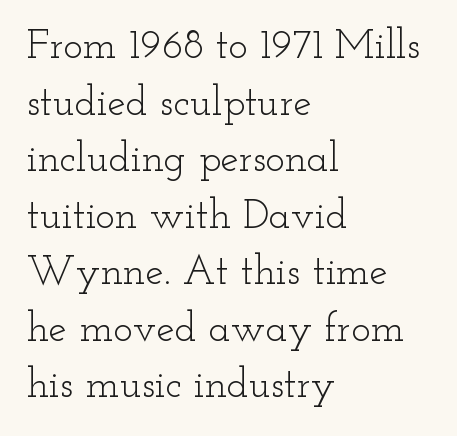
The image shows 41 px light, wide serif type, upright; set left-aligned, normal line spacing (1.38x), normal letter spacing, not underlined; low stroke contrast and a small x-height.
